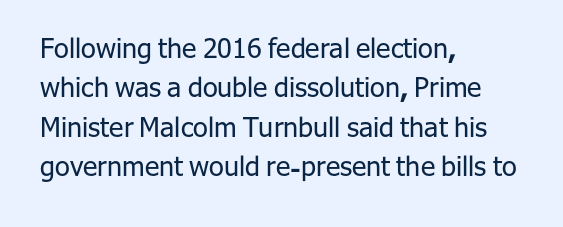
Q: Is the text bold? A: No.
Q: Is the text italic (slanted)? A: No, it is upright.
Q: Is the text underlined? A: No.
Q: How is the paragraph aligned? A: Left-aligned.
Q: Is the spacing between letters normal or unusually wide? A: Normal.
Q: Is the spacing between lines tight, normal or loose? A: Normal.
